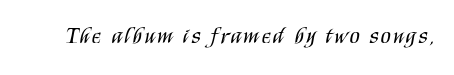
The image shows 23 px text type; set not underlined.
